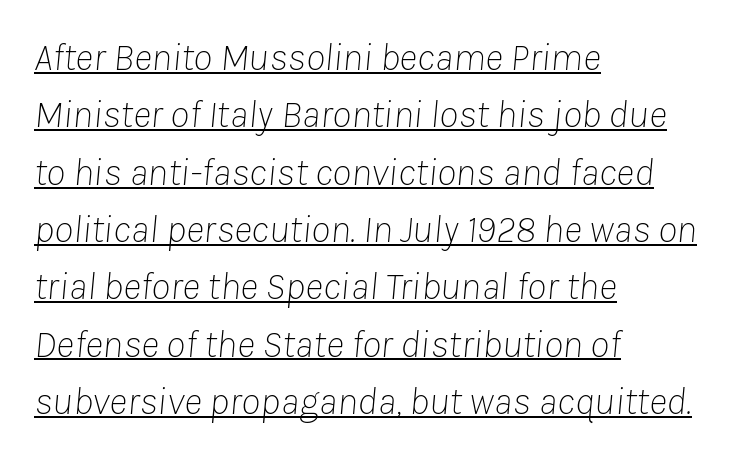
{"italic": "yes", "lean": "right", "slant_degrees": 8, "bold": "no", "weight": "thin", "width": "normal", "stroke_contrast": "low", "x_height": "medium", "monospaced": "no", "underline": "yes", "align": "left", "line_spacing": "normal", "line_spacing_ratio": 1.47, "letter_spacing": "normal", "letter_spacing_em": 0.0, "glyph_px": 39}
